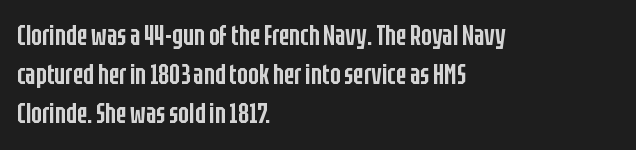
The image shows 28 px semibold, condensed sans-serif type, upright; set left-aligned, normal line spacing (1.4x), normal letter spacing, not underlined; low stroke contrast and a large x-height.
